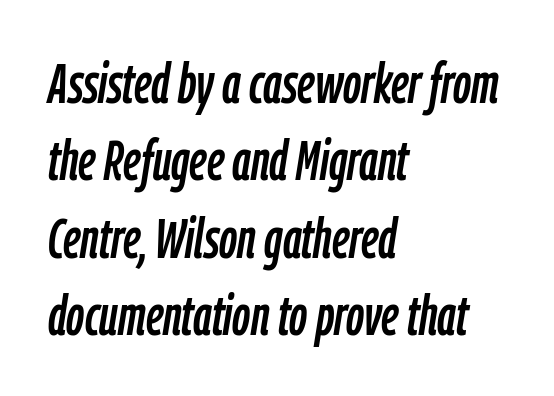
The image shows 56 px condensed type, italic (leaning right); set left-aligned, normal line spacing (1.38x), normal letter spacing, not underlined; low stroke contrast and a medium x-height.
